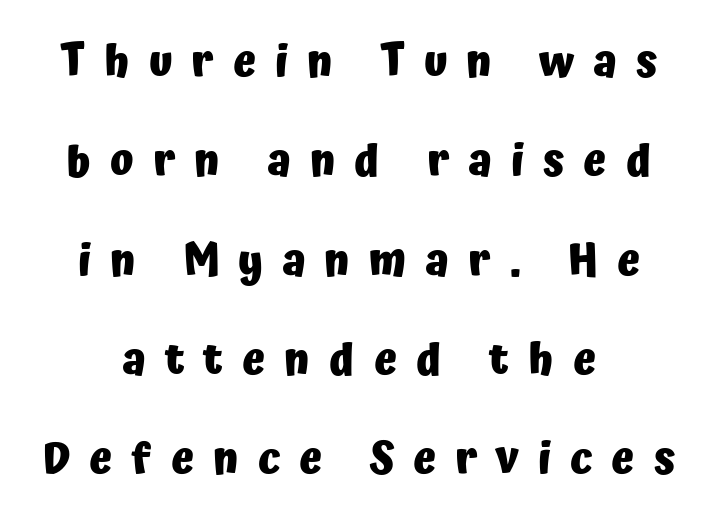
Q: Is the text bold? A: Yes.
Q: Is the text italic (slanted)? A: No, it is upright.
Q: Is the typeface a serif or a sans-serif typeface? A: Sans-serif.
Q: Is the text underlined? A: No.
Q: How is the paragraph aligned? A: Centered.
Q: Is the spacing between letters normal or unusually wide? A: Unusually wide.
Q: Is the spacing between lines tight, normal or loose? A: Loose.
Q: Width (condensed, normal, or wide)? A: Normal.
Q: Stroke contrast? A: Low.
Q: x-height? A: Medium.
Q: Monospaced? A: No.
